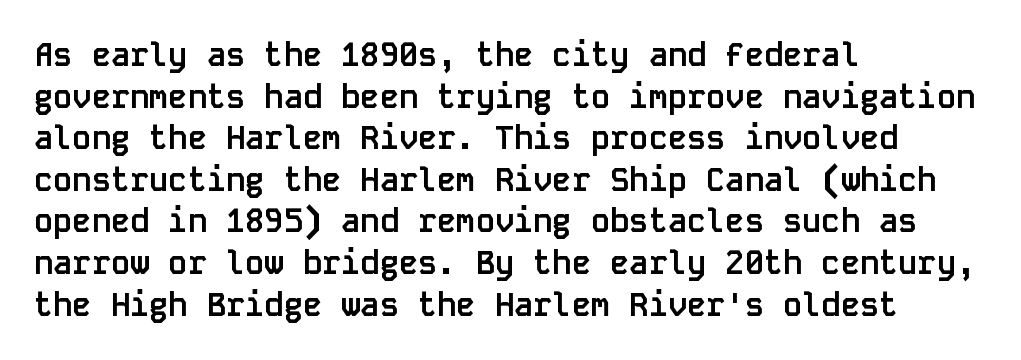
{"serif": "no", "italic": "no", "bold": "yes", "weight": "semibold", "width": "normal", "stroke_contrast": "low", "x_height": "large", "monospaced": "yes", "underline": "no", "align": "left", "line_spacing": "normal", "line_spacing_ratio": 1.3, "letter_spacing": "normal", "letter_spacing_em": 0.0, "glyph_px": 32}
